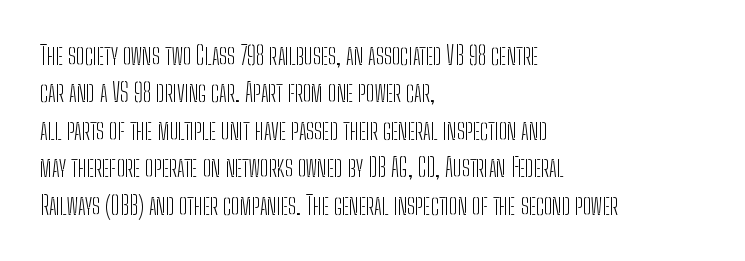
The image shows 25 px text type, upright; set left-aligned, normal line spacing (1.5x), normal letter spacing, not underlined.
